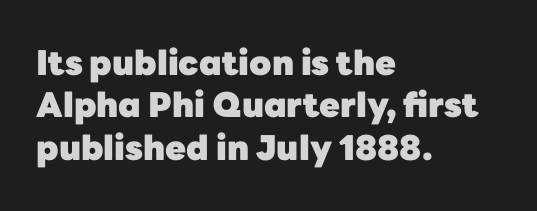
{"serif": "no", "italic": "no", "bold": "yes", "weight": "heavy", "width": "normal", "stroke_contrast": "low", "x_height": "medium", "monospaced": "no", "underline": "no", "align": "left", "line_spacing": "normal", "line_spacing_ratio": 1.25, "letter_spacing": "normal", "letter_spacing_em": 0.0, "glyph_px": 34}
